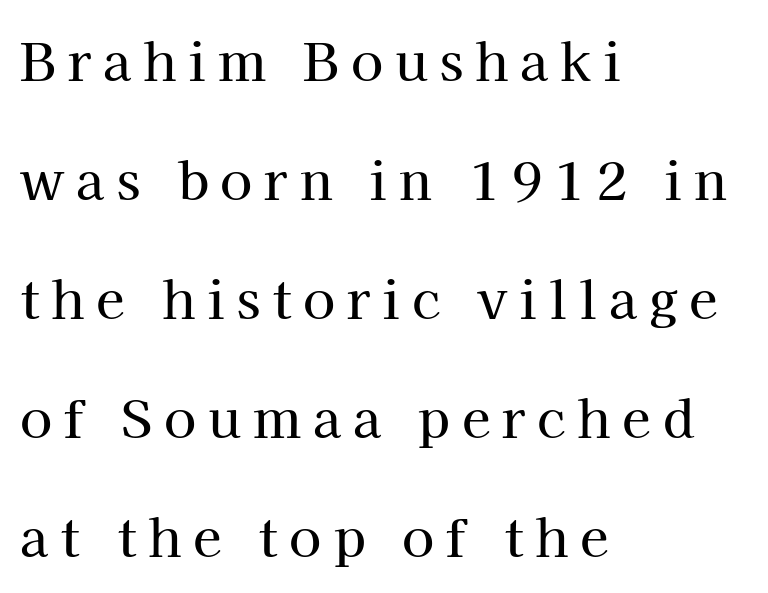
The image shows 52 px serif type, upright; set left-aligned, loose line spacing (2.29x), unusually wide letter spacing (+0.23 em), not underlined; high stroke contrast and a medium x-height.
